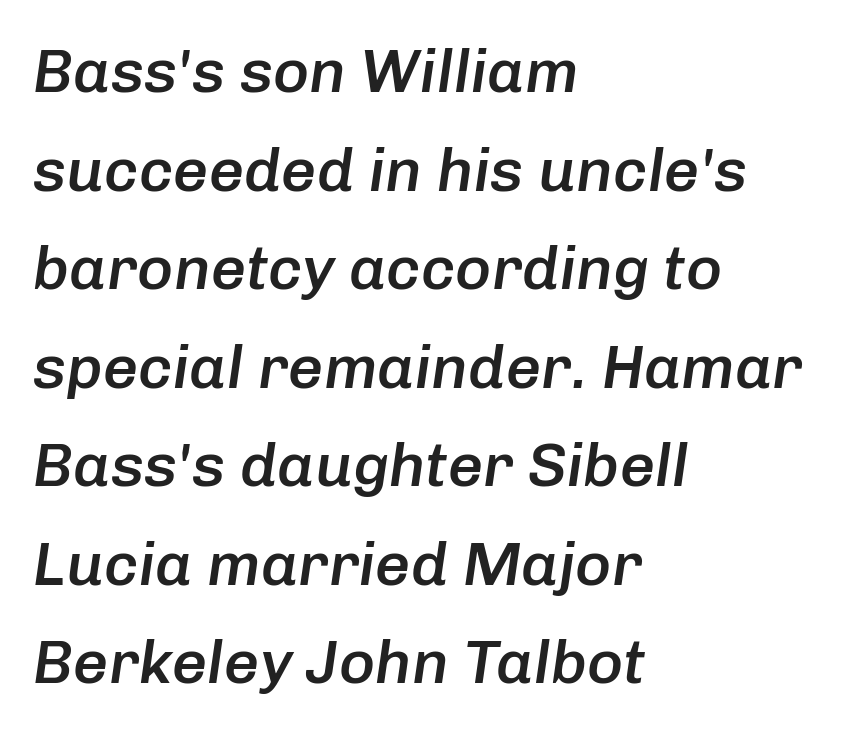
The type is set solid horizontally, with unmodified tracking. In terms of weight, the rendering is demibold, just under bold. Students, observe: this is what conventionally led text looks like. These lines are rendered in a variable-pitch font. Rendered with sloped, italic letterforms. Lines of text with bare space underneath.
